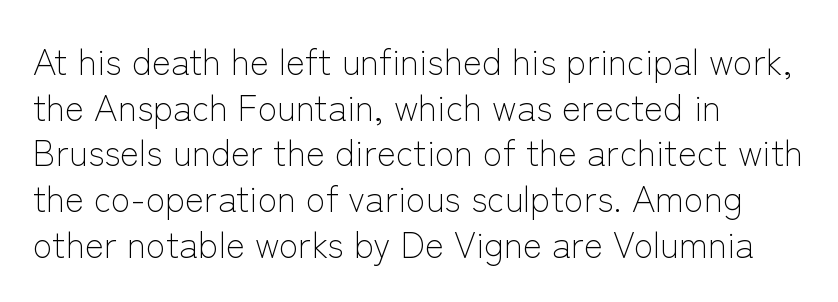
The image shows 36 px light sans-serif type, upright; set left-aligned, normal line spacing (1.27x), normal letter spacing, not underlined; low stroke contrast and a medium x-height.
